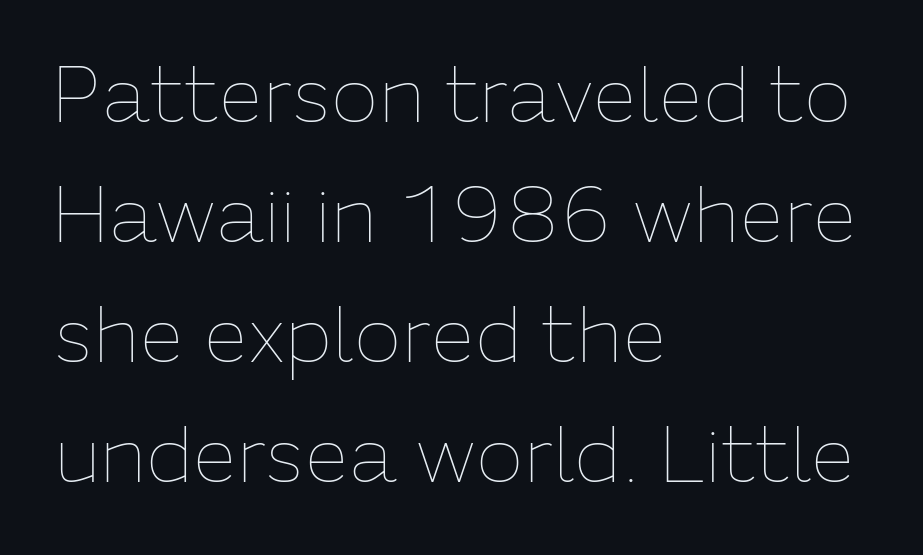
Q: Is the text bold? A: No.
Q: Is the text italic (slanted)? A: No, it is upright.
Q: Is the text underlined? A: No.
Q: How is the paragraph aligned? A: Left-aligned.
Q: Is the spacing between letters normal or unusually wide? A: Normal.
Q: Is the spacing between lines tight, normal or loose? A: Normal.
Q: Width (condensed, normal, or wide)? A: Normal.
Q: Stroke contrast? A: Low.
Q: x-height? A: Medium.
Q: Monospaced? A: No.
